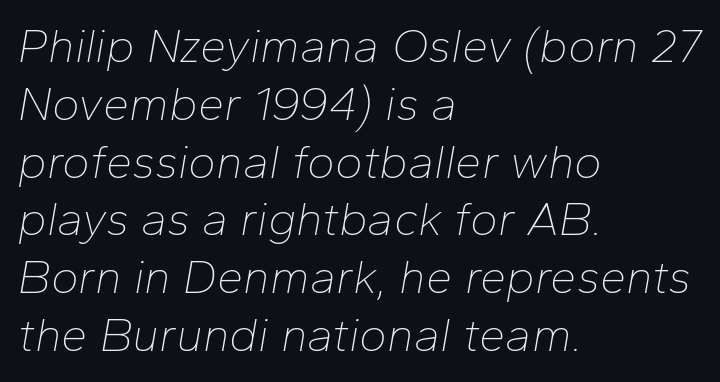
The image shows 47 px thin type, italic (leaning right); set left-aligned, line spacing 1.23x, normal letter spacing, not underlined; low stroke contrast and a medium x-height.
